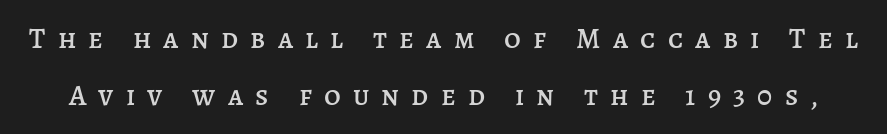
{"italic": "no", "width": "normal", "stroke_contrast": "low", "x_height": "large", "monospaced": "no", "underline": "no", "line_spacing": "loose", "line_spacing_ratio": 1.98, "letter_spacing": "wide", "letter_spacing_em": 0.42, "glyph_px": 29}
